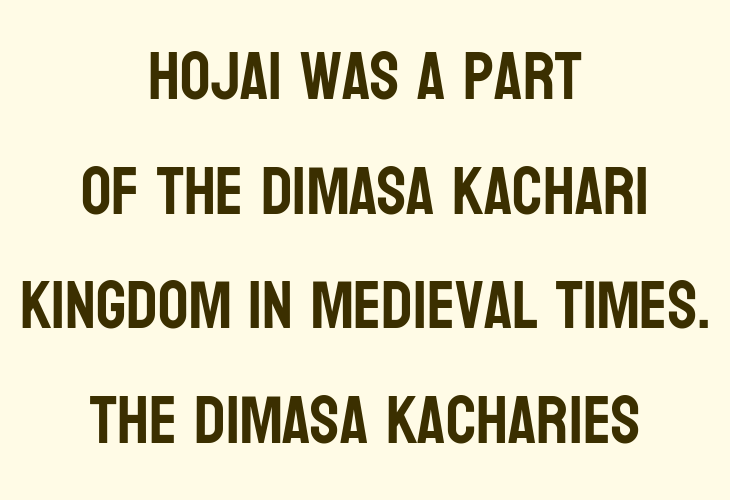
Q: Is the text italic (slanted)? A: No, it is upright.
Q: Is the typeface a serif or a sans-serif typeface? A: Sans-serif.
Q: Is the text underlined? A: No.
Q: How is the paragraph aligned? A: Centered.
Q: Is the spacing between letters normal or unusually wide? A: Normal.
Q: Width (condensed, normal, or wide)? A: Condensed.
Q: Stroke contrast? A: Low.
Q: x-height? A: Large.
Q: Monospaced? A: No.
